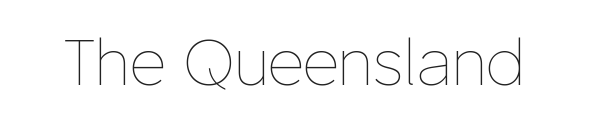
The image shows 64 px thin type, upright; set normal letter spacing, not underlined; low stroke contrast and a medium x-height.
